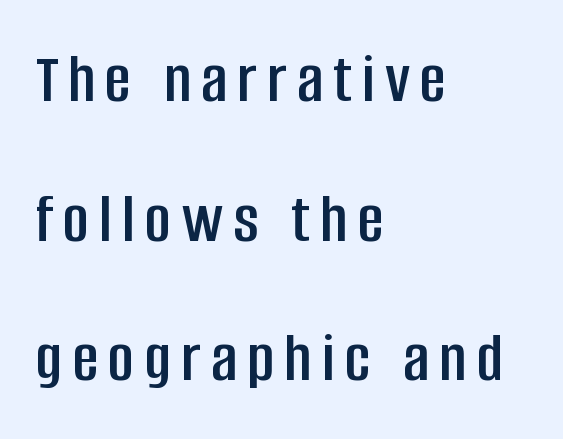
Q: Is the text italic (slanted)? A: No, it is upright.
Q: Is the typeface a serif or a sans-serif typeface? A: Sans-serif.
Q: Is the text underlined? A: No.
Q: How is the paragraph aligned? A: Left-aligned.
Q: Is the spacing between lines tight, normal or loose? A: Loose.
Q: Width (condensed, normal, or wide)? A: Condensed.
Q: Stroke contrast? A: Low.
Q: x-height? A: Large.
Q: Monospaced? A: No.
